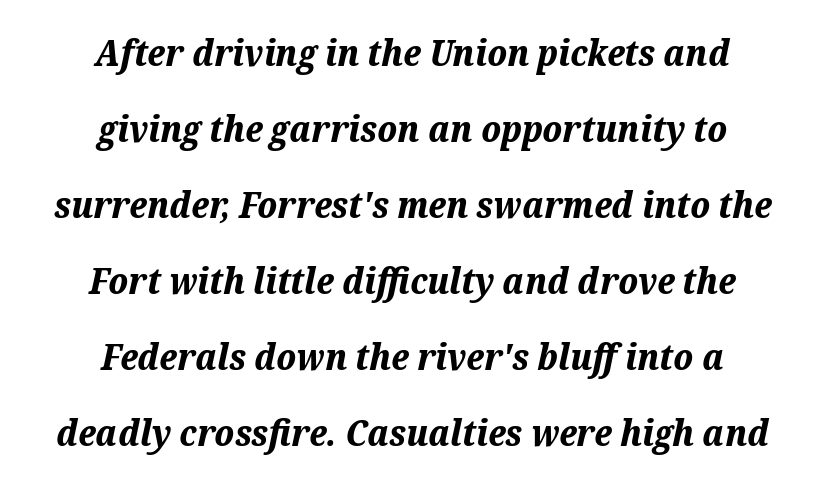
The image shows 36 px bold type, italic (leaning right); set centered, loose line spacing (2.11x), normal letter spacing, not underlined; medium stroke contrast and a medium x-height.
